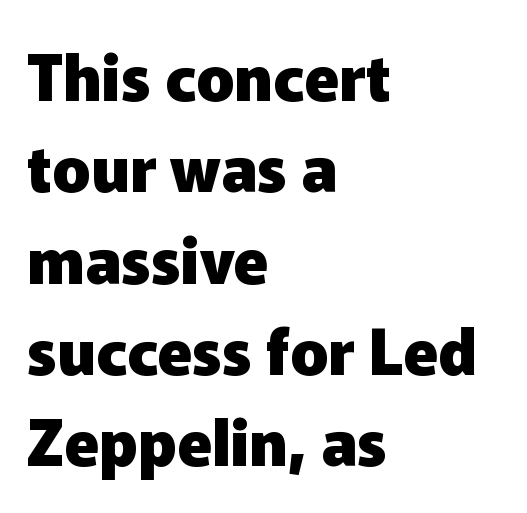
Type style note: lacks serifs. Letters rest on an invisible, unmarked baseline. Regarding leading, the lines here are spaced in the standard way. The passage shown is typed in a proportional face where columns would drift.
